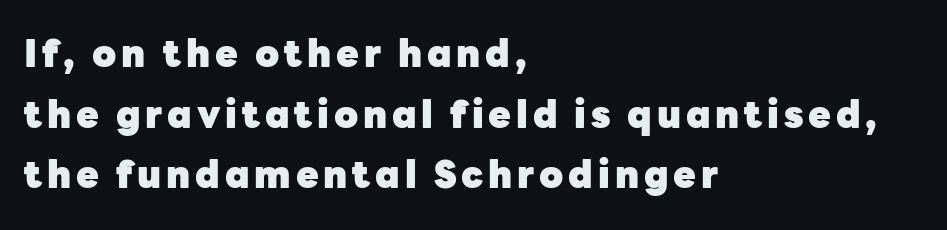
{"serif": "no", "italic": "no", "bold": "yes", "weight": "heavy", "width": "normal", "stroke_contrast": "low", "x_height": "medium", "monospaced": "no", "underline": "no", "align": "left", "line_spacing": "normal", "line_spacing_ratio": 1.64, "glyph_px": 37}
